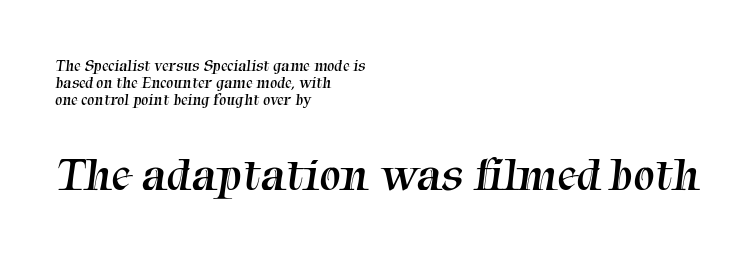
The image shows 48 px regular-weight serif type; set left-aligned, tight line spacing (1.05x), normal letter spacing, not underlined; the second (bottom) block is 3.0x larger; medium stroke contrast and a medium x-height.
